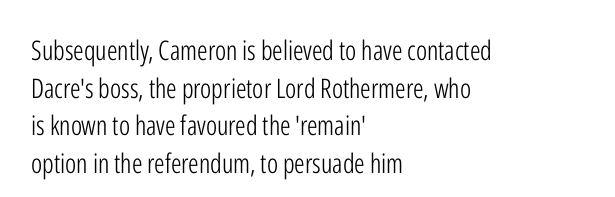
Q: Is the text bold? A: No.
Q: Is the text italic (slanted)? A: No, it is upright.
Q: Is the text underlined? A: No.
Q: How is the paragraph aligned? A: Left-aligned.
Q: Is the spacing between letters normal or unusually wide? A: Normal.
Q: Is the spacing between lines tight, normal or loose? A: Normal.
